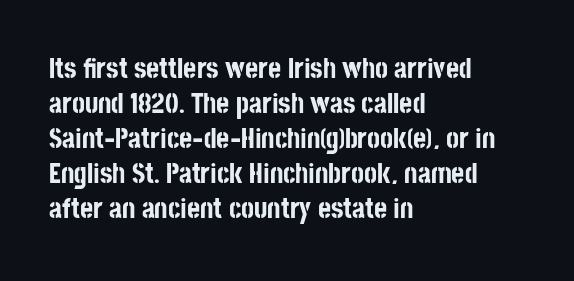
The image shows 28 px bold, condensed sans-serif type, upright; set left-aligned, normal line spacing (1.25x), normal letter spacing, not underlined; low stroke contrast and a large x-height.
